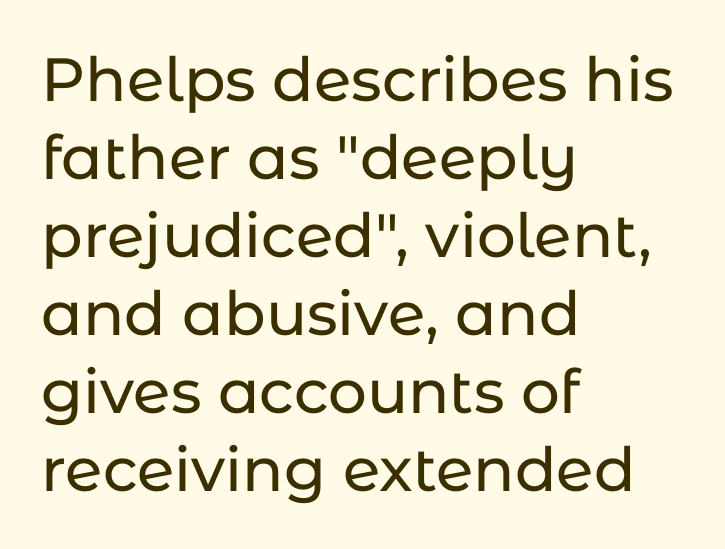
{"serif": "no", "italic": "no", "width": "normal", "stroke_contrast": "low", "x_height": "medium", "monospaced": "no", "underline": "no", "align": "left", "line_spacing": "normal", "line_spacing_ratio": 1.28, "letter_spacing": "normal", "letter_spacing_em": 0.0, "glyph_px": 61}
